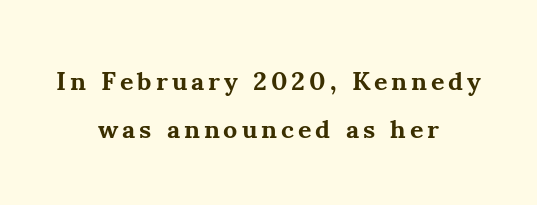
Q: Is the text bold? A: Yes.
Q: Is the text italic (slanted)? A: No, it is upright.
Q: Is the text underlined? A: No.
Q: How is the paragraph aligned? A: Centered.
